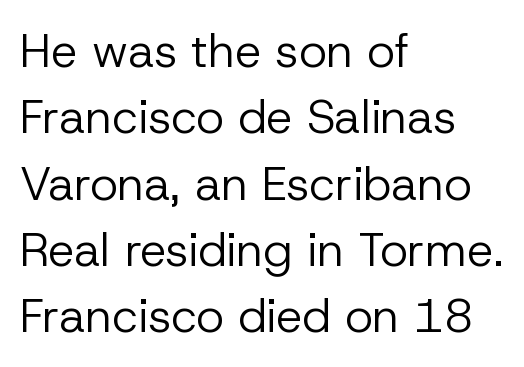
This sample has the flowing, uneven cadence of proportional lettering. The space directly below the letters is spotless. A sans-serif font was chosen for this passage. Compared with typical body copy, the letter spacing here is the same. Weight: regular or lighter. What's the leading like? Ordinary, nothing unusual.
